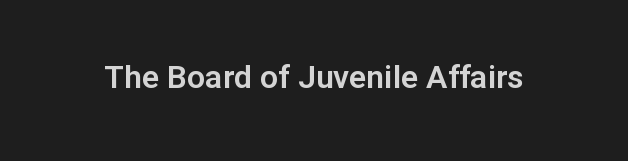
Q: Is the text italic (slanted)? A: No, it is upright.
Q: Is the typeface a serif or a sans-serif typeface? A: Sans-serif.
Q: Is the text underlined? A: No.
Q: Is the spacing between letters normal or unusually wide? A: Normal.
Q: Width (condensed, normal, or wide)? A: Normal.
Q: Stroke contrast? A: Low.
Q: x-height? A: Medium.
Q: Monospaced? A: No.
